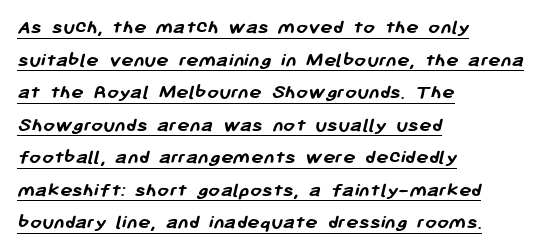
The image shows 21 px bold type; set left-aligned, normal line spacing (1.55x), normal letter spacing, underlined.
